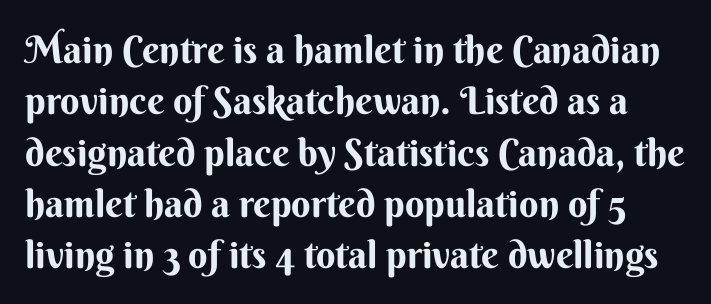
In terms of letterform style, serifs are entirely absent. Note the varied advance widths — an 'i' is clearly narrower than an 'm'. The tracking reads as untouched default to a designer's eye. Rendered with straight, roman letterforms. Regarding leading, the lines here are spaced in the standard way. Nobody drew a line under any word here.
